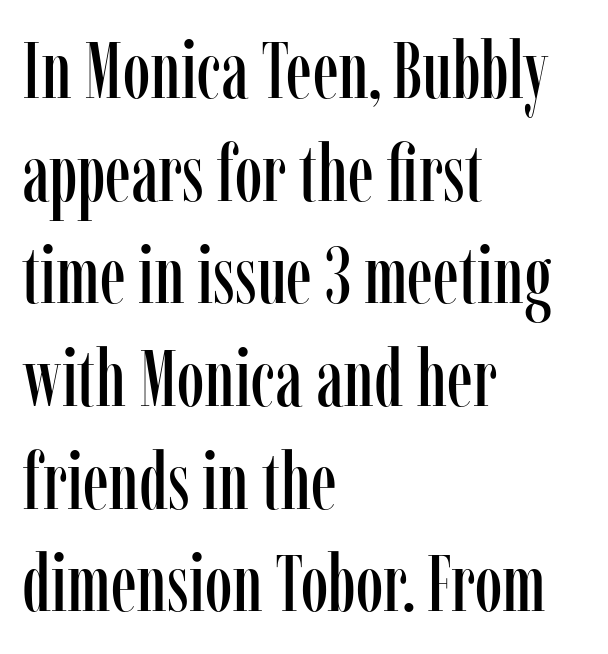
The image shows 79 px condensed serif type, upright; set left-aligned, normal line spacing (1.3x), normal letter spacing, not underlined; low stroke contrast and a medium x-height.
